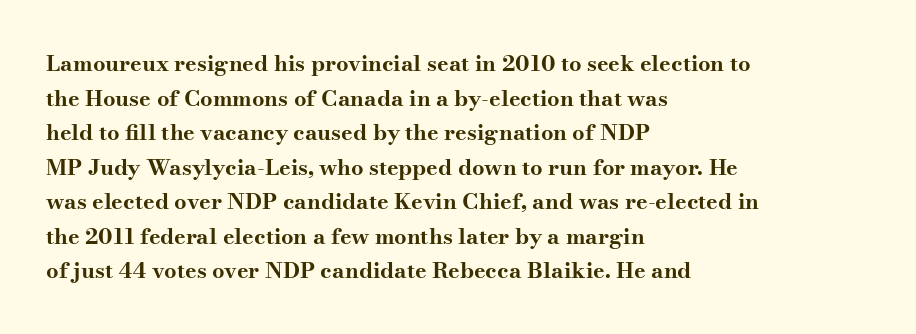
The image shows 22 px bold type, upright; set left-aligned, normal line spacing (1.57x), normal letter spacing, not underlined.
